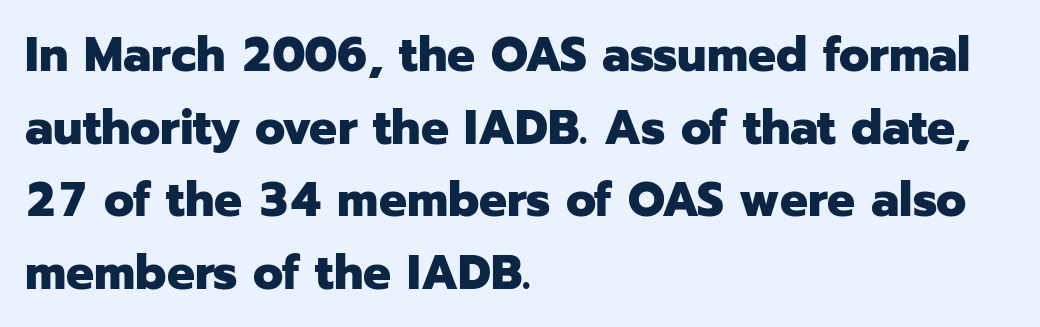
Words appear dense and cohesive because spacing is normal. The typesetter chose a ragged-right arrangement here. Nope, not italic — everything's standing straight. Note the varied advance widths — an 'i' is clearly narrower than an 'm'. A typesetter would label this face a sans.
